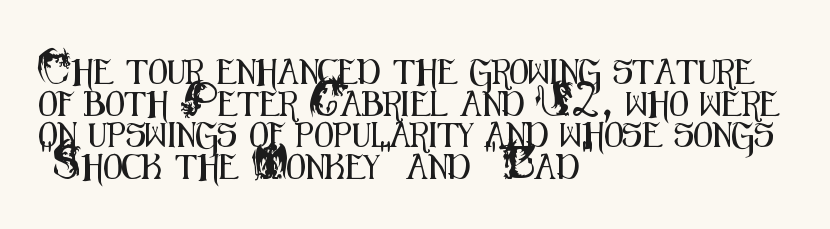
Q: Is the text italic (slanted)? A: No, it is upright.
Q: Is the text underlined? A: No.
Q: How is the paragraph aligned? A: Left-aligned.
Q: Is the spacing between letters normal or unusually wide? A: Normal.
Q: Is the spacing between lines tight, normal or loose? A: Normal.
